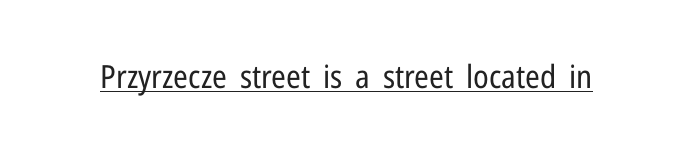
The image shows 32 px regular-weight, condensed sans-serif type, upright; set normal letter spacing, underlined; low stroke contrast and a medium x-height.
